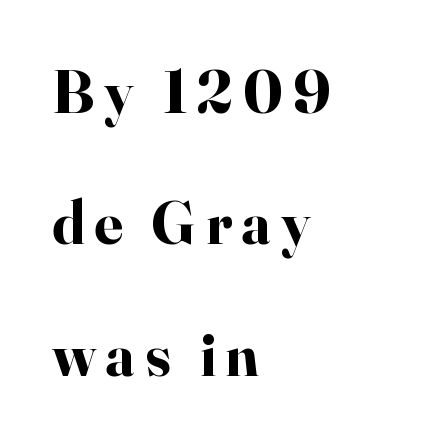
The letters advance in unequal steps, a hallmark of proportional type. A dark, heavy texture on the line: the type is bold. Compared with typical paragraphs, the rows here are farther apart. Serif or sans? Serif — the stroke terminals have little feet.
